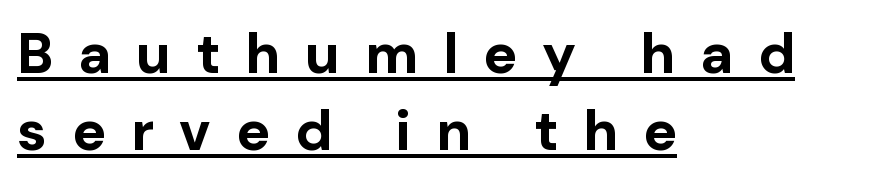
{"serif": "no", "italic": "no", "bold": "yes", "weight": "bold", "width": "normal", "stroke_contrast": "low", "x_height": "medium", "monospaced": "no", "underline": "yes", "align": "left", "line_spacing": "normal", "line_spacing_ratio": 1.38, "letter_spacing": "wide", "letter_spacing_em": 0.45, "glyph_px": 56}
